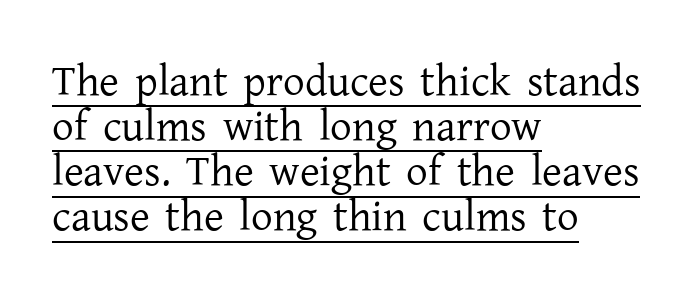
Q: Is the text bold? A: No.
Q: Is the text italic (slanted)? A: No, it is upright.
Q: Is the typeface a serif or a sans-serif typeface? A: Serif.
Q: Is the text underlined? A: Yes.
Q: How is the paragraph aligned? A: Left-aligned.
Q: Is the spacing between letters normal or unusually wide? A: Normal.
Q: Is the spacing between lines tight, normal or loose? A: Tight.
Q: Width (condensed, normal, or wide)? A: Normal.
Q: Stroke contrast? A: Low.
Q: x-height? A: Medium.
Q: Monospaced? A: No.
